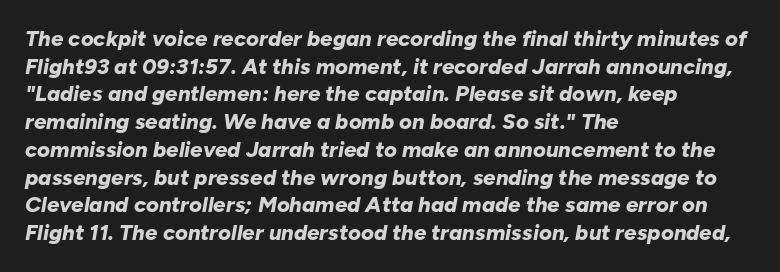
Does the weight exceed regular? Yes, all the way to bold. Regarding leading, the lines here are spaced in the standard way. Layout note: lines flush left. These lines were composed using italics. Glyph-to-glyph distance matches everyday printed text.
